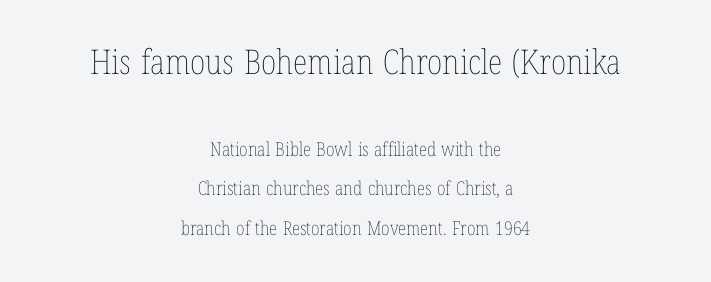
Q: Is the text bold? A: No.
Q: Is the text italic (slanted)? A: No, it is upright.
Q: Is the text underlined? A: No.
Q: How is the paragraph aligned? A: Centered.
Q: Is the spacing between letters normal or unusually wide? A: Normal.
Q: Is the spacing between lines tight, normal or loose? A: Loose.
Q: Which block of text is set in a larger size, the first (top) or the second (bottom)? A: The first (top) one.
Q: Width (condensed, normal, or wide)? A: Condensed.
Q: Stroke contrast? A: Low.
Q: x-height? A: Medium.
Q: Monospaced? A: No.
